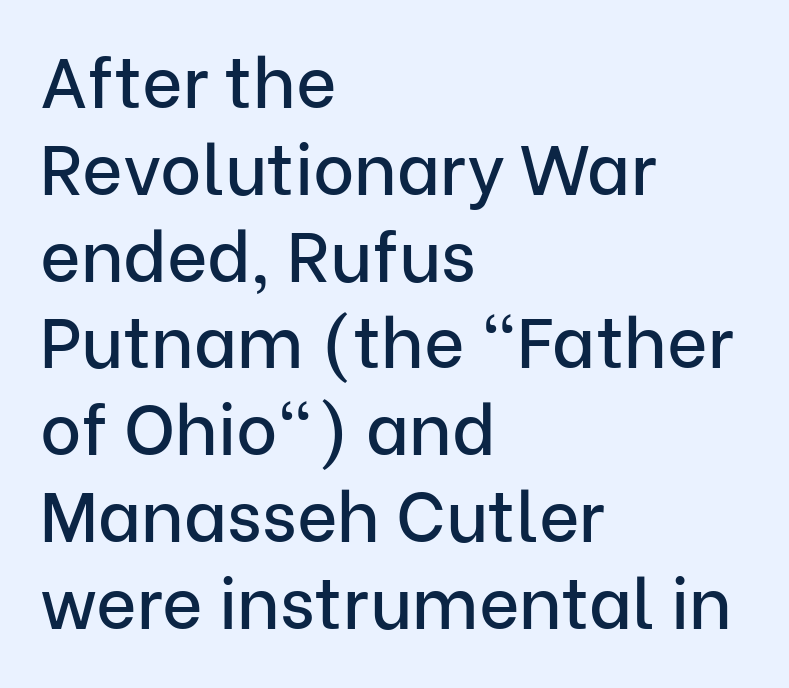
Q: Is the text italic (slanted)? A: No, it is upright.
Q: Is the typeface a serif or a sans-serif typeface? A: Sans-serif.
Q: Is the text underlined? A: No.
Q: How is the paragraph aligned? A: Left-aligned.
Q: Is the spacing between letters normal or unusually wide? A: Normal.
Q: Width (condensed, normal, or wide)? A: Normal.
Q: Stroke contrast? A: Low.
Q: x-height? A: Medium.
Q: Monospaced? A: No.
